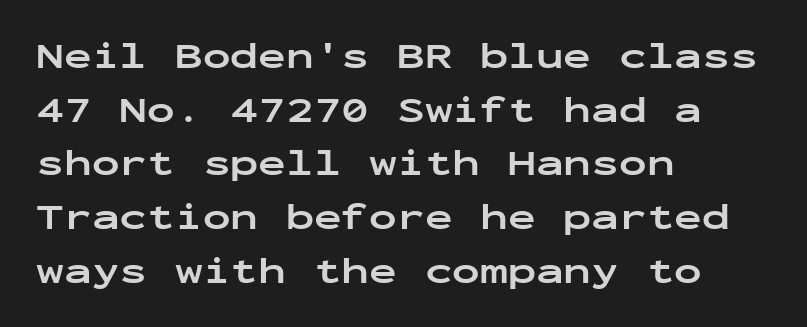
The image shows 37 px bold, wide sans-serif type, upright, monospaced; set left-aligned, normal line spacing (1.45x), normal letter spacing, not underlined; low stroke contrast and a medium x-height.
